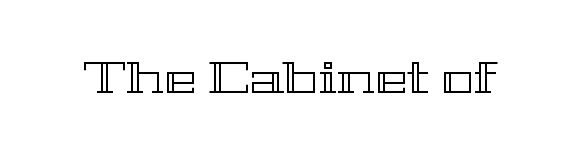
Unlike italic type, these characters show no tilt at all. These lines are rendered in a variable-pitch font. Words appear dense and cohesive because spacing is normal. No word sits above an underline.
